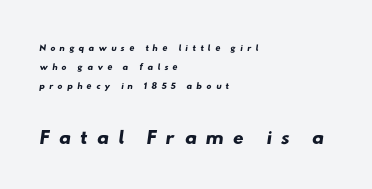
The image shows 30 px wide sans-serif type; set left-aligned, normal line spacing (1.35x), unusually wide letter spacing (+0.29 em), not underlined; the second (bottom) block is 2.14x larger; low stroke contrast and a small x-height.
